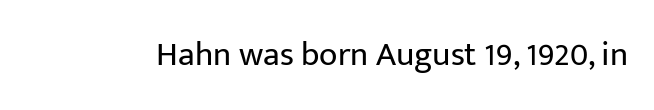
Q: Is the text bold? A: No.
Q: Is the text italic (slanted)? A: No, it is upright.
Q: Is the typeface a serif or a sans-serif typeface? A: Sans-serif.
Q: Is the text underlined? A: No.
Q: Is the spacing between letters normal or unusually wide? A: Normal.
Q: Width (condensed, normal, or wide)? A: Normal.
Q: Stroke contrast? A: Low.
Q: x-height? A: Medium.
Q: Monospaced? A: No.
